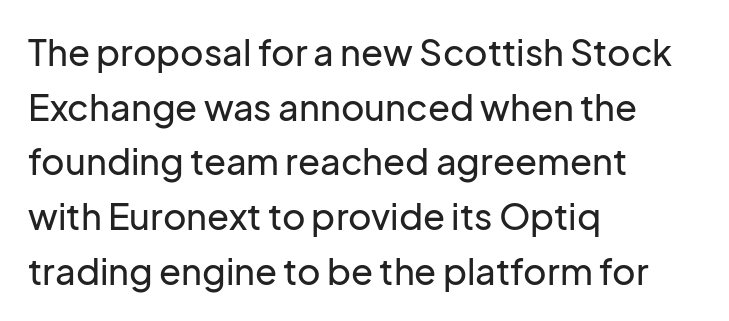
Which margin do the lines hug? The left one — the right edge is uneven. Observe the ordinary spacing: letters are neighbours, not strangers. Each new line begins a customary step beneath the previous one. Just letters on the line, the space beneath them empty. Do the characters align in a grid? No, the font is proportional. The face used here is a sans, in the tradition of grotesques and geometrics.
